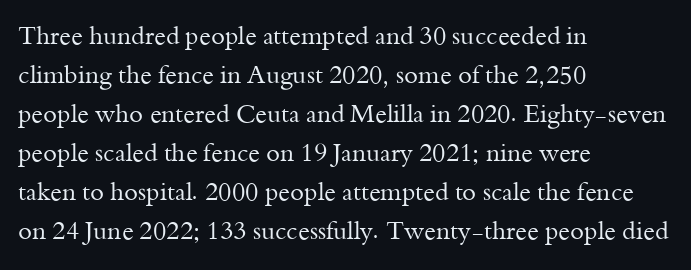
{"italic": "no", "bold": "no", "underline": "no", "align": "left", "line_spacing": "normal", "line_spacing_ratio": 1.56, "letter_spacing": "normal", "letter_spacing_em": 0.0, "glyph_px": 25}
